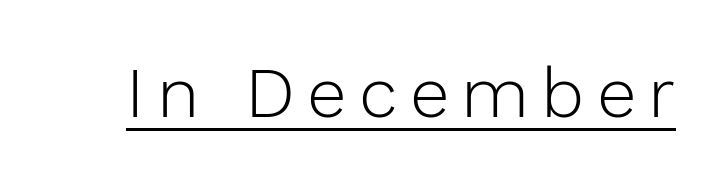
The image shows 71 px light sans-serif type, upright; set underlined; low stroke contrast and a medium x-height.
